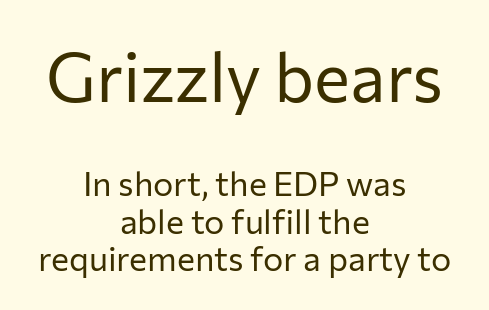
The image shows 68 px regular-weight sans-serif type, upright; set centered, tight line spacing (1.1x), normal letter spacing, not underlined; the first (top) block is 2.0x larger; low stroke contrast and a medium x-height.
